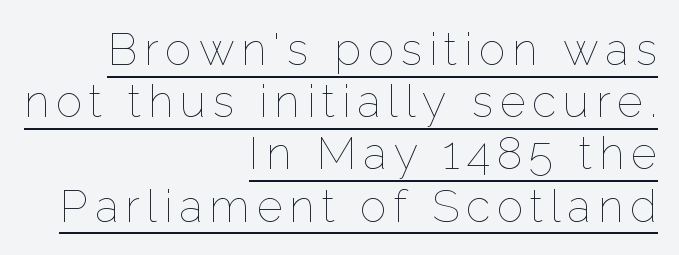
Italic: no, the glyphs are upright roman. Each line ends at the same right margin while the left side varies. Compared with undecorated copy, this sample adds a rule below the words. Caption: face not bold, strokes unweighted.
